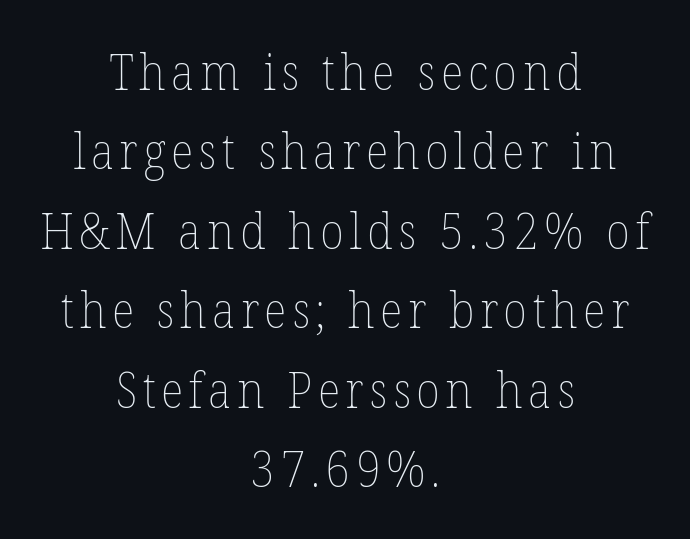
{"italic": "no", "bold": "no", "weight": "thin", "width": "normal", "stroke_contrast": "low", "x_height": "medium", "monospaced": "no", "underline": "no", "align": "center", "line_spacing": "normal", "line_spacing_ratio": 1.62, "glyph_px": 49}
